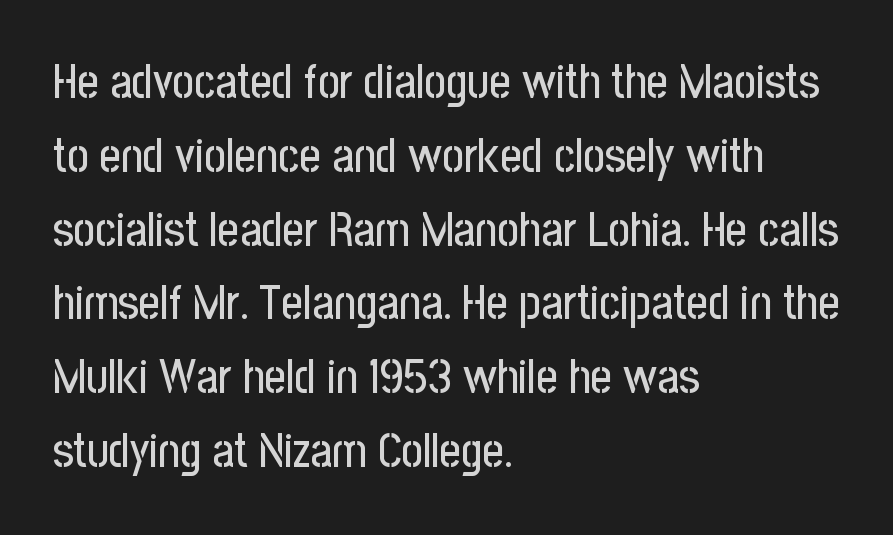
{"serif": "no", "italic": "no", "width": "condensed", "stroke_contrast": "low", "x_height": "medium", "monospaced": "no", "underline": "no", "align": "left", "line_spacing": "normal", "line_spacing_ratio": 1.57, "letter_spacing": "normal", "letter_spacing_em": 0.0, "glyph_px": 47}
